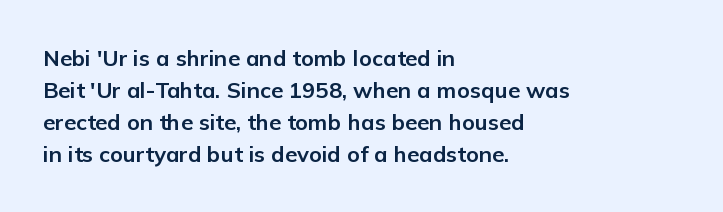
These lines were composed using upright roman letters. Bare-footed words on every line. The vertical gap from one line to the next is medium. Leftover space on each line is placed entirely after the last word. The line texture is even and compact thanks to regular tracking.
